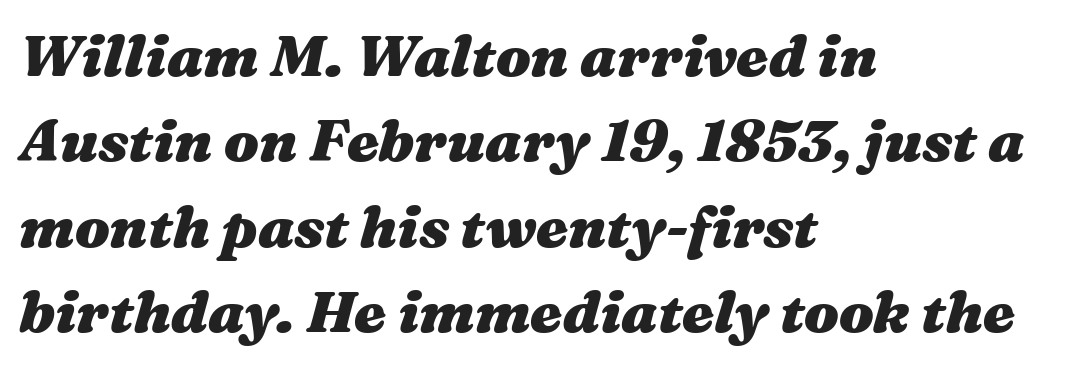
Each letter keeps its own natural width here, so spacing adapts to shape. Look at the stroke-to-counter ratio: heavy, a bold. Summary of vertical rhythm: regular, with standard interline spacing. The string is rendered with underlining switched off. Left-aligned paragraph, ragged on the right. The typography opts for an oblique posture over an upright one.
